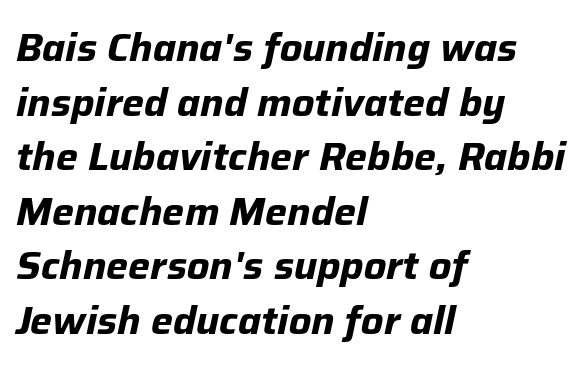
Q: Is the text bold? A: Yes.
Q: Is the text italic (slanted)? A: Yes, it leans right by about 12 degrees.
Q: Is the text underlined? A: No.
Q: How is the paragraph aligned? A: Left-aligned.
Q: Is the spacing between letters normal or unusually wide? A: Normal.
Q: Is the spacing between lines tight, normal or loose? A: Normal.
Q: Width (condensed, normal, or wide)? A: Normal.
Q: Stroke contrast? A: Low.
Q: x-height? A: Medium.
Q: Monospaced? A: No.
